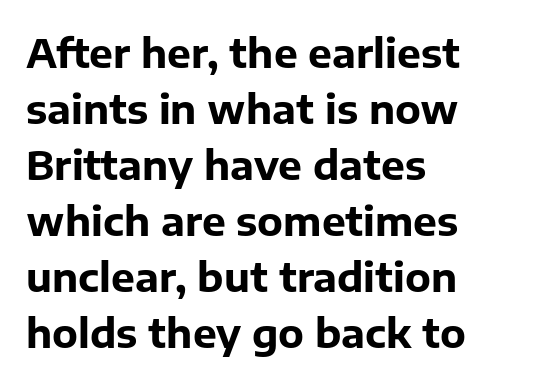
{"serif": "no", "italic": "no", "bold": "yes", "weight": "bold", "width": "normal", "stroke_contrast": "low", "x_height": "medium", "monospaced": "no", "underline": "no", "align": "left", "line_spacing": "normal", "line_spacing_ratio": 1.4, "letter_spacing": "normal", "letter_spacing_em": 0.0, "glyph_px": 40}
